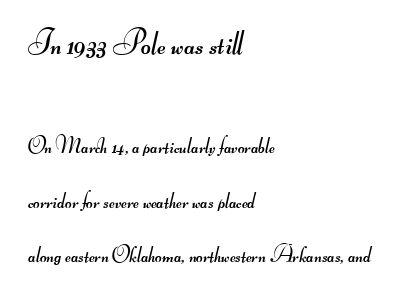
{"serif": "no", "bold": "no", "weight": "regular", "width": "wide", "stroke_contrast": "medium", "monospaced": "no", "underline": "no", "align": "left", "line_spacing": "loose", "line_spacing_ratio": 2.36, "letter_spacing": "normal", "letter_spacing_em": 0.0, "larger_block": "first", "size_ratio": 1.48, "glyph_px": 34}
